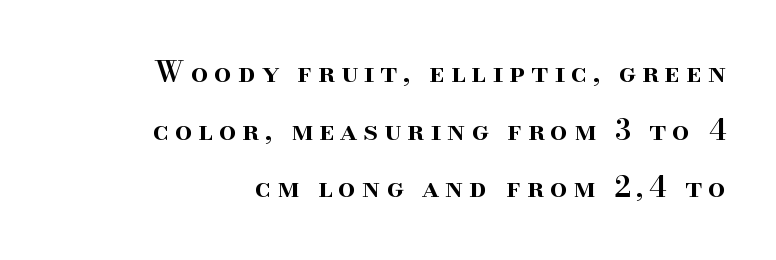
Q: Is the text bold? A: Semi-bold.
Q: Is the text italic (slanted)? A: No, it is upright.
Q: Is the typeface a serif or a sans-serif typeface? A: Serif.
Q: Is the text underlined? A: No.
Q: How is the paragraph aligned? A: Right-aligned.
Q: Is the spacing between letters normal or unusually wide? A: Unusually wide.
Q: Is the spacing between lines tight, normal or loose? A: Loose.
Q: Width (condensed, normal, or wide)? A: Normal.
Q: Stroke contrast? A: High.
Q: x-height? A: Small.
Q: Monospaced? A: No.
